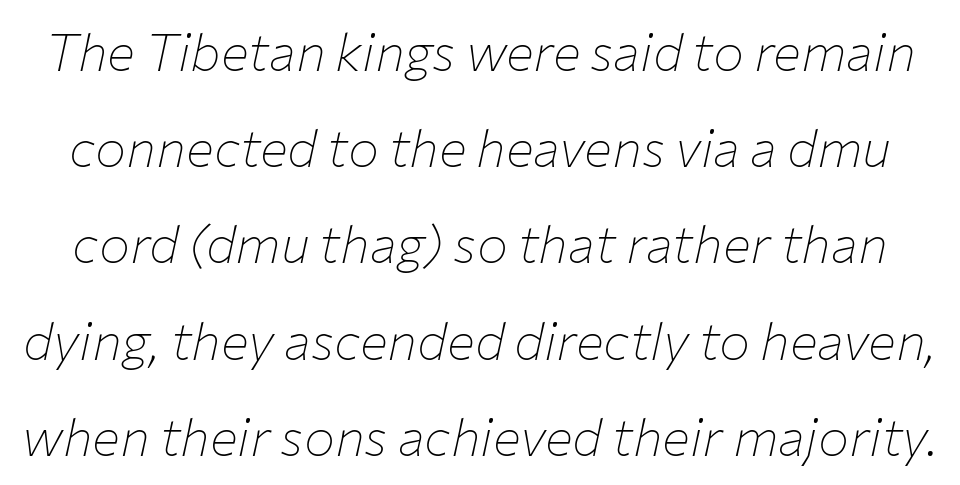
{"italic": "yes", "lean": "right", "slant_degrees": 12, "bold": "no", "weight": "thin", "width": "normal", "stroke_contrast": "low", "x_height": "medium", "monospaced": "no", "underline": "no", "line_spacing_ratio": 1.85, "letter_spacing": "normal", "letter_spacing_em": 0.0, "glyph_px": 52}
